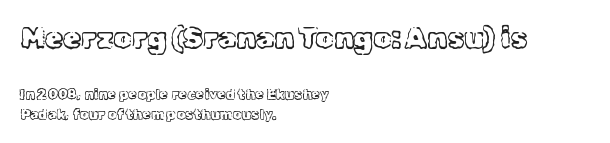
Upright lettering throughout. In terms of letterspacing, this is plain default setting. Leftover space on each line is placed entirely after the last word. Proportional: the letters do not fall into vertical columns. The face looks like a standard text weight, possibly lighter.
